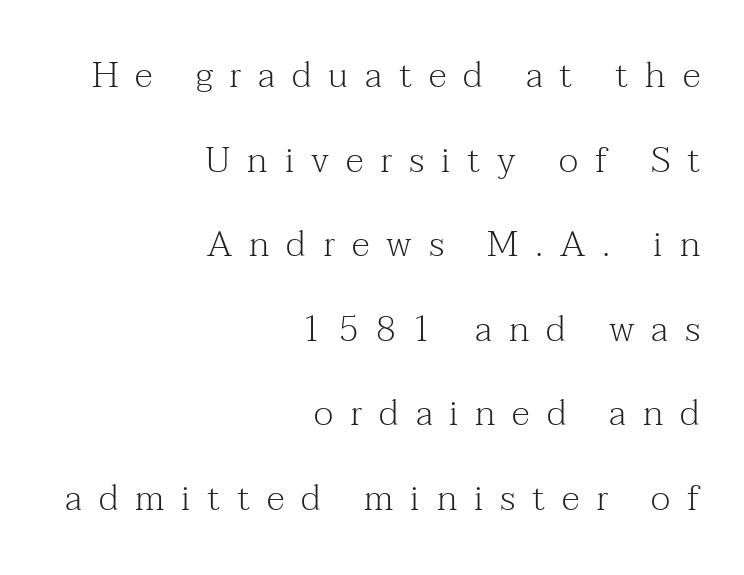
Q: Is the text bold? A: No.
Q: Is the text italic (slanted)? A: No, it is upright.
Q: Is the typeface a serif or a sans-serif typeface? A: Serif.
Q: Is the text underlined? A: No.
Q: How is the paragraph aligned? A: Right-aligned.
Q: Is the spacing between letters normal or unusually wide? A: Unusually wide.
Q: Is the spacing between lines tight, normal or loose? A: Loose.
Q: Width (condensed, normal, or wide)? A: Normal.
Q: Stroke contrast? A: Medium.
Q: x-height? A: Medium.
Q: Monospaced? A: No.
